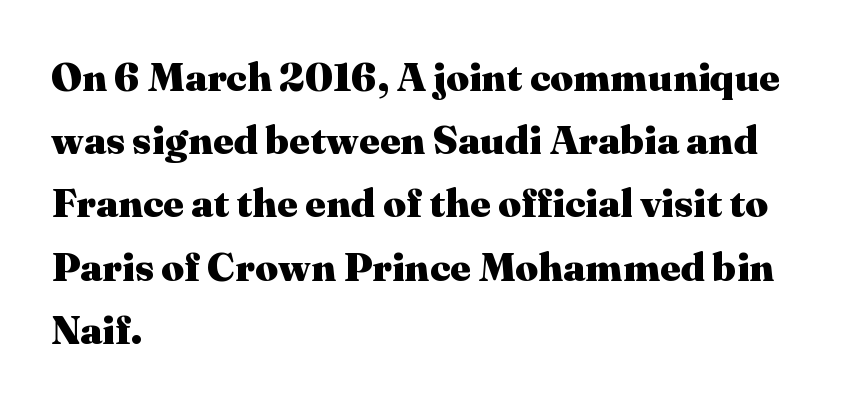
Leftover space on each line is placed entirely after the last word. The font is running at its bold setting. Nobody touched the tracking dial on this one. This sample has the flowing, uneven cadence of proportional lettering.
